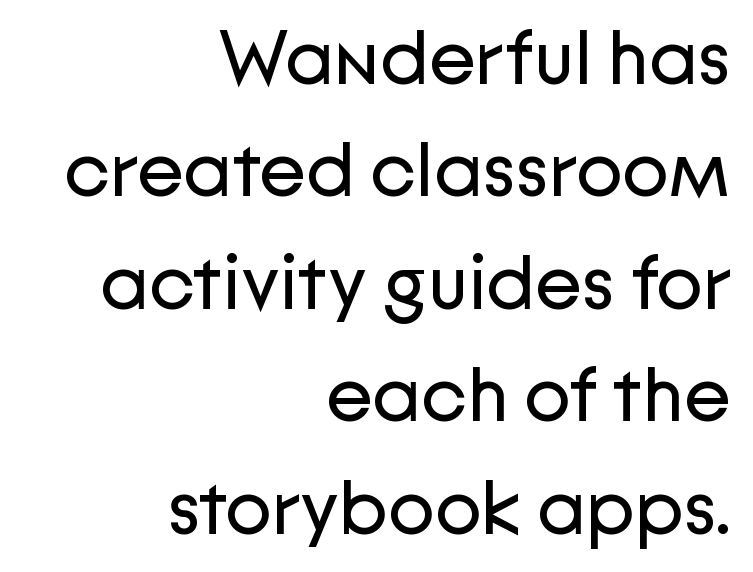
The image shows 77 px regular-weight sans-serif type, upright; set right-aligned, normal line spacing (1.46x), normal letter spacing, not underlined; low stroke contrast and a medium x-height.
